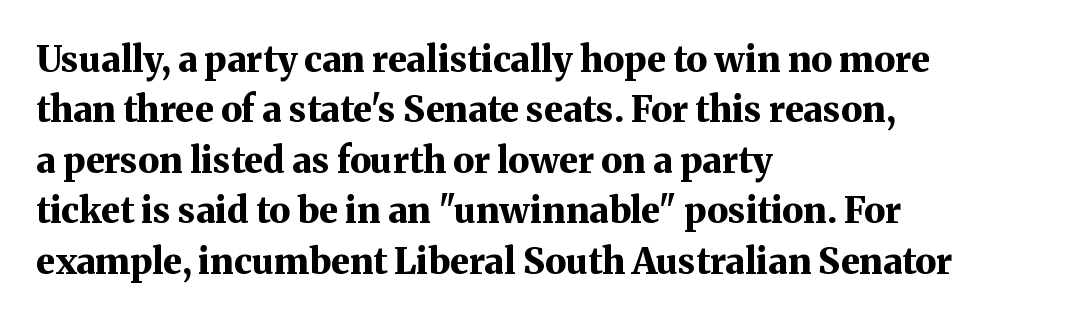
Letterform terminals end in serifs throughout the passage. Notice how the passage keeps a crisp vertical edge on the left only. Its strokes are broad and dark, the hallmark of bold type. Proportional: the letters do not fall into vertical columns. Style check: upright.
